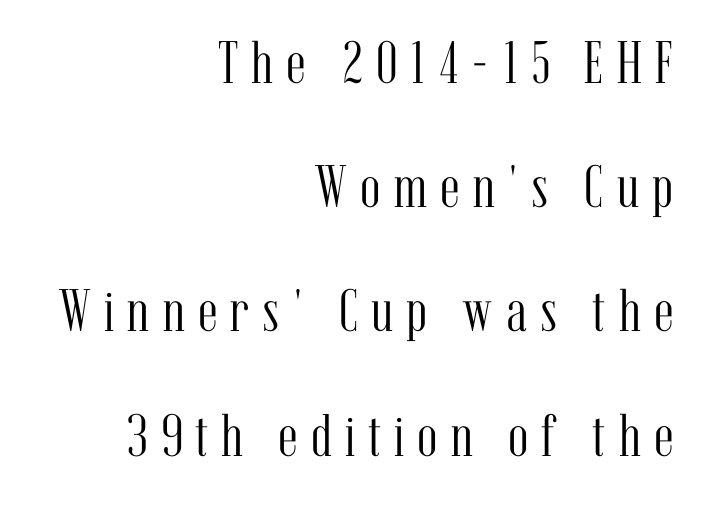
Q: Is the text bold? A: No.
Q: Is the text italic (slanted)? A: No, it is upright.
Q: Is the typeface a serif or a sans-serif typeface? A: Serif.
Q: Is the text underlined? A: No.
Q: How is the paragraph aligned? A: Right-aligned.
Q: Is the spacing between letters normal or unusually wide? A: Unusually wide.
Q: Is the spacing between lines tight, normal or loose? A: Loose.
Q: Width (condensed, normal, or wide)? A: Condensed.
Q: Stroke contrast? A: Medium.
Q: x-height? A: Medium.
Q: Monospaced? A: No.
